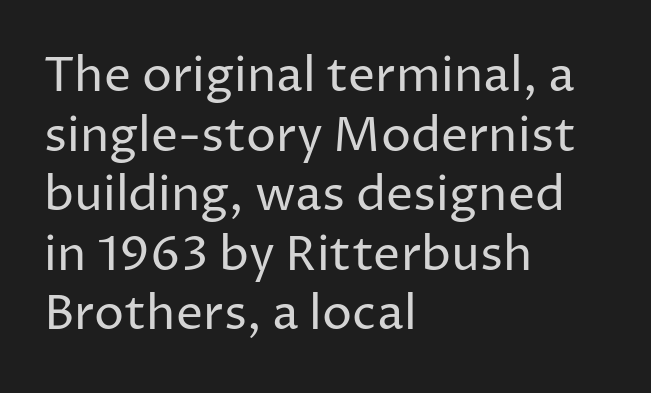
The image shows 48 px regular-weight sans-serif type, upright; set left-aligned, line spacing 1.24x, normal letter spacing, not underlined; low stroke contrast and a medium x-height.
